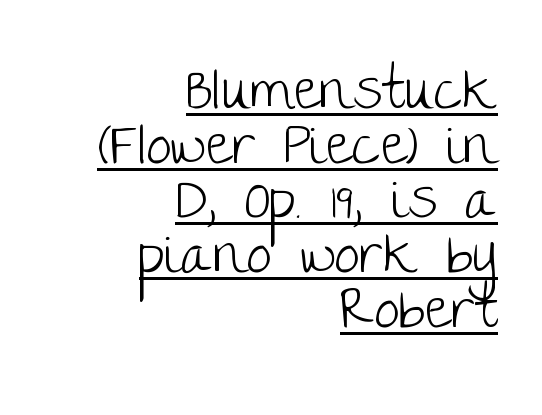
The image shows 57 px light sans-serif type, upright; set right-aligned, tight line spacing (0.96x), normal letter spacing, underlined; low stroke contrast and a large x-height.
